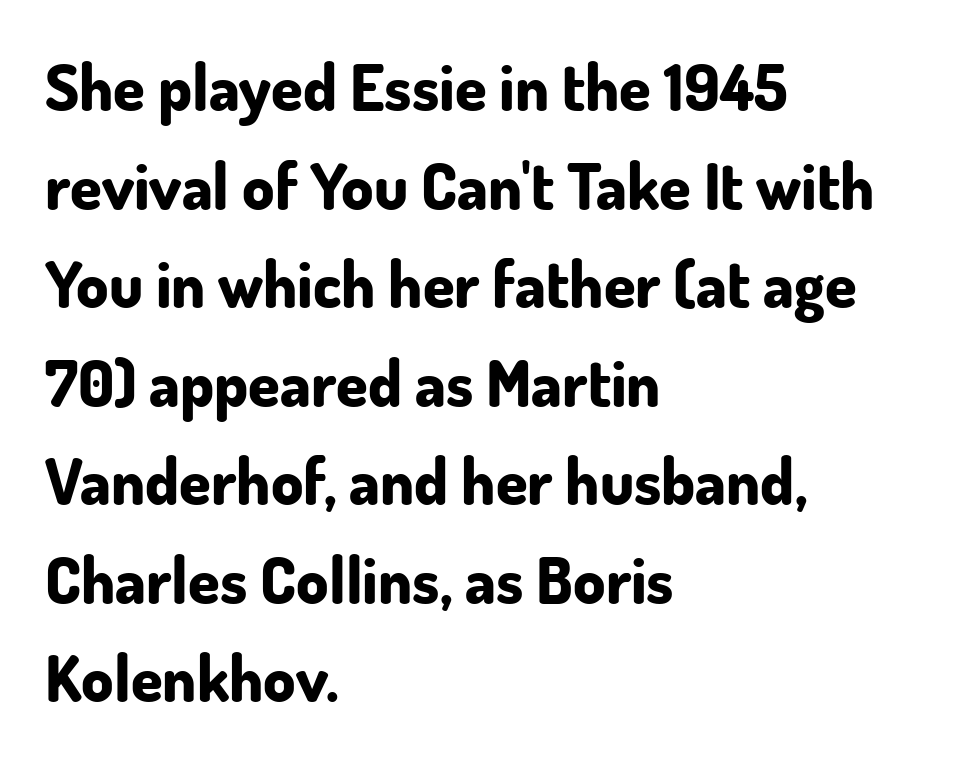
Q: Is the text bold? A: Yes.
Q: Is the text italic (slanted)? A: No, it is upright.
Q: Is the typeface a serif or a sans-serif typeface? A: Sans-serif.
Q: Is the text underlined? A: No.
Q: How is the paragraph aligned? A: Left-aligned.
Q: Is the spacing between letters normal or unusually wide? A: Normal.
Q: Is the spacing between lines tight, normal or loose? A: Normal.
Q: Width (condensed, normal, or wide)? A: Normal.
Q: Stroke contrast? A: Low.
Q: x-height? A: Small.
Q: Monospaced? A: No.
